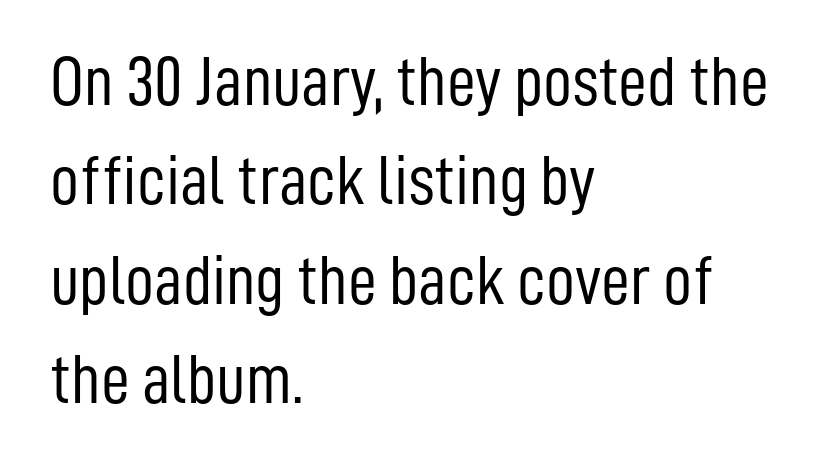
The image shows 71 px light, condensed sans-serif type, upright; set left-aligned, normal line spacing (1.4x), normal letter spacing, not underlined; low stroke contrast and a medium x-height.
